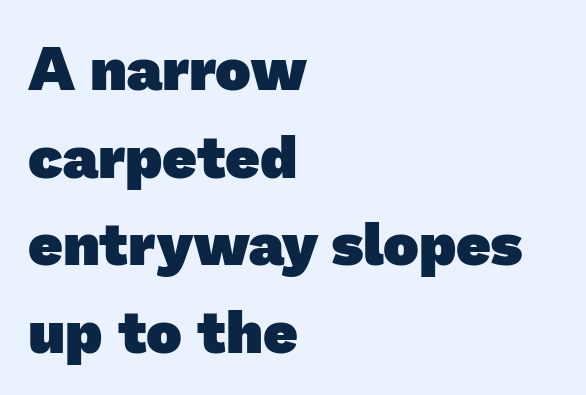
{"serif": "no", "bold": "yes", "weight": "heavy", "width": "normal", "stroke_contrast": "low", "x_height": "medium", "monospaced": "no", "underline": "no", "align": "left", "line_spacing": "normal", "line_spacing_ratio": 1.46, "letter_spacing": "normal", "letter_spacing_em": 0.0, "glyph_px": 60}
